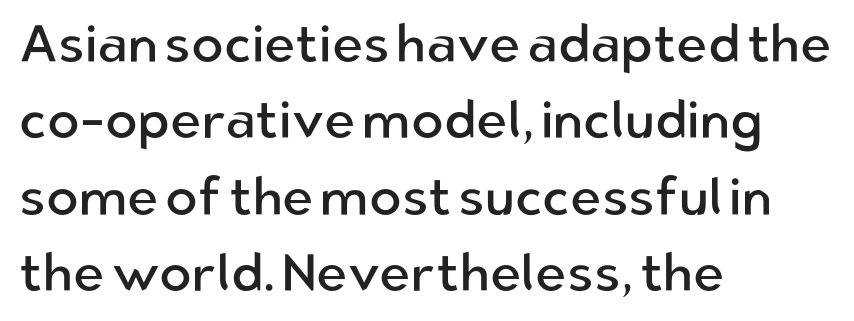
Q: Is the text bold? A: No.
Q: Is the text italic (slanted)? A: No, it is upright.
Q: Is the typeface a serif or a sans-serif typeface? A: Sans-serif.
Q: Is the text underlined? A: No.
Q: How is the paragraph aligned? A: Left-aligned.
Q: Is the spacing between letters normal or unusually wide? A: Normal.
Q: Is the spacing between lines tight, normal or loose? A: Normal.
Q: Width (condensed, normal, or wide)? A: Normal.
Q: Stroke contrast? A: Low.
Q: x-height? A: Medium.
Q: Monospaced? A: No.
